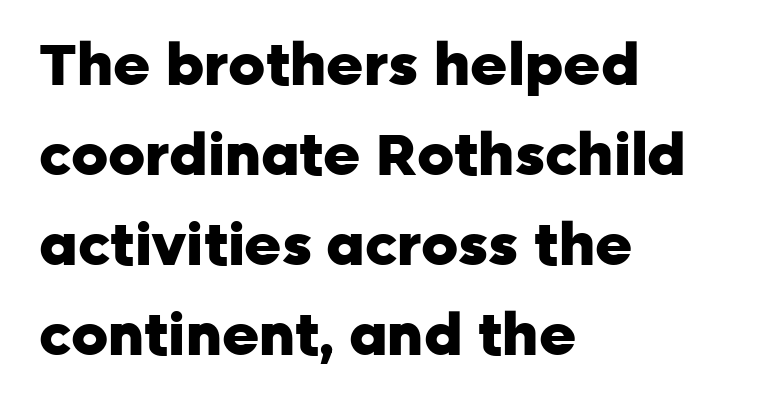
{"serif": "no", "italic": "no", "bold": "yes", "weight": "heavy", "width": "normal", "stroke_contrast": "low", "x_height": "medium", "monospaced": "no", "underline": "no", "align": "left", "line_spacing": "normal", "line_spacing_ratio": 1.58, "letter_spacing": "normal", "letter_spacing_em": 0.0, "glyph_px": 57}
